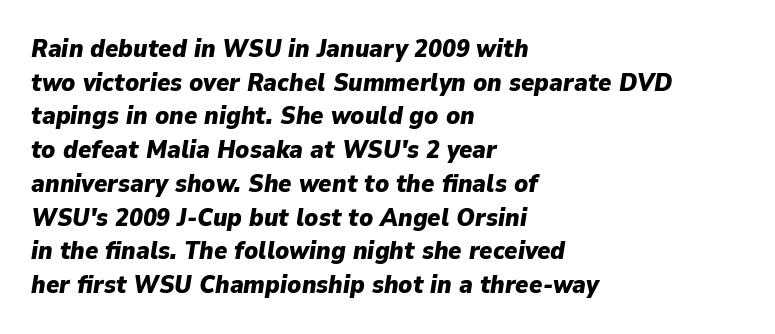
Q: Is the text bold? A: Yes.
Q: Is the text italic (slanted)? A: Yes, it leans right by about 9 degrees.
Q: Is the text underlined? A: No.
Q: How is the paragraph aligned? A: Left-aligned.
Q: Is the spacing between letters normal or unusually wide? A: Normal.
Q: Is the spacing between lines tight, normal or loose? A: Normal.
